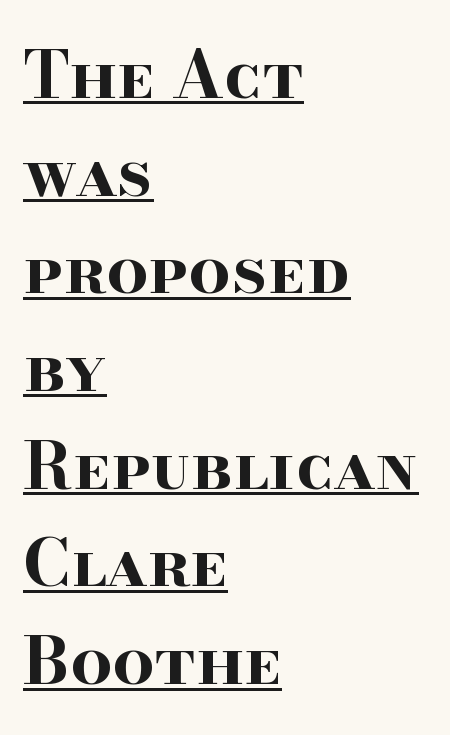
Looks like regular typesetting: each glyph gets only the width it needs. This is roman type, the default non-slanted kind. Tracking value appears to be zero — textbook default spacing. The ragged edge is on the right, which tells us the setting is flush left. This sample keeps an unexceptional amount of space between lines.
